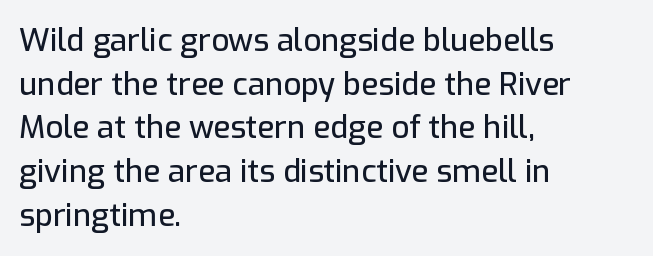
Q: Is the text italic (slanted)? A: No, it is upright.
Q: Is the typeface a serif or a sans-serif typeface? A: Sans-serif.
Q: Is the text underlined? A: No.
Q: How is the paragraph aligned? A: Left-aligned.
Q: Is the spacing between letters normal or unusually wide? A: Normal.
Q: Is the spacing between lines tight, normal or loose? A: Normal.
Q: Width (condensed, normal, or wide)? A: Normal.
Q: Stroke contrast? A: Low.
Q: x-height? A: Medium.
Q: Monospaced? A: No.
